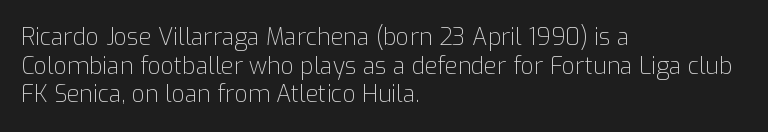
Q: Is the text bold? A: No.
Q: Is the text italic (slanted)? A: No, it is upright.
Q: Is the text underlined? A: No.
Q: How is the paragraph aligned? A: Left-aligned.
Q: Is the spacing between letters normal or unusually wide? A: Normal.
